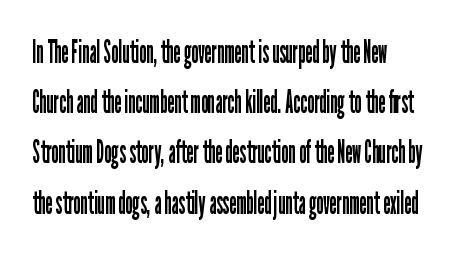
{"serif": "no", "italic": "no", "bold": "no", "weight": "regular", "width": "condensed", "stroke_contrast": "low", "x_height": "medium", "monospaced": "no", "underline": "no", "align": "left", "line_spacing": "normal", "line_spacing_ratio": 1.57, "letter_spacing": "normal", "letter_spacing_em": 0.0, "glyph_px": 32}
